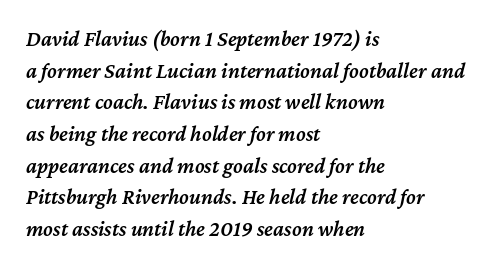
{"italic": "yes", "lean": "right", "slant_degrees": 12, "bold": "semi", "underline": "no", "align": "left", "line_spacing": "normal", "line_spacing_ratio": 1.44, "letter_spacing": "normal", "letter_spacing_em": 0.0, "glyph_px": 22}
